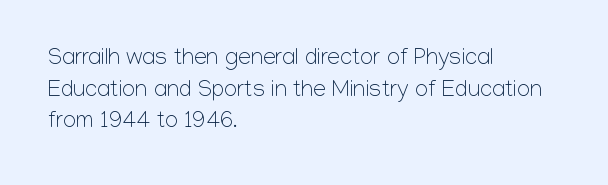
Q: Is the text bold? A: No.
Q: Is the text italic (slanted)? A: No, it is upright.
Q: Is the text underlined? A: No.
Q: How is the paragraph aligned? A: Left-aligned.
Q: Is the spacing between letters normal or unusually wide? A: Normal.
Q: Is the spacing between lines tight, normal or loose? A: Normal.
